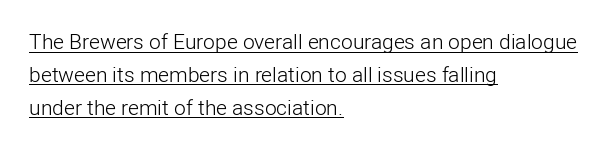
Q: Is the text bold? A: No.
Q: Is the text italic (slanted)? A: No, it is upright.
Q: Is the text underlined? A: Yes.
Q: How is the paragraph aligned? A: Left-aligned.
Q: Is the spacing between letters normal or unusually wide? A: Normal.
Q: Is the spacing between lines tight, normal or loose? A: Normal.
